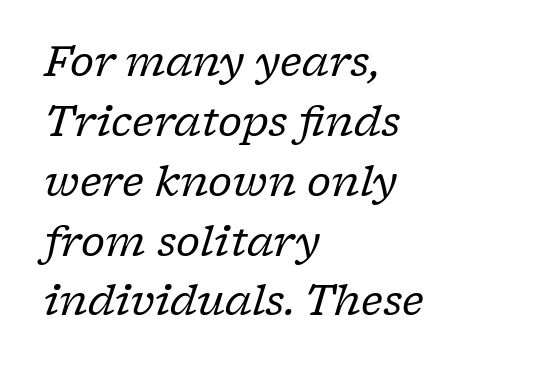
Q: Is the text bold? A: No.
Q: Is the text italic (slanted)? A: Yes, it leans right by about 17 degrees.
Q: Is the typeface a serif or a sans-serif typeface? A: Serif.
Q: Is the text underlined? A: No.
Q: How is the paragraph aligned? A: Left-aligned.
Q: Is the spacing between letters normal or unusually wide? A: Normal.
Q: Is the spacing between lines tight, normal or loose? A: Normal.
Q: Width (condensed, normal, or wide)? A: Normal.
Q: Stroke contrast? A: Low.
Q: x-height? A: Medium.
Q: Monospaced? A: No.
